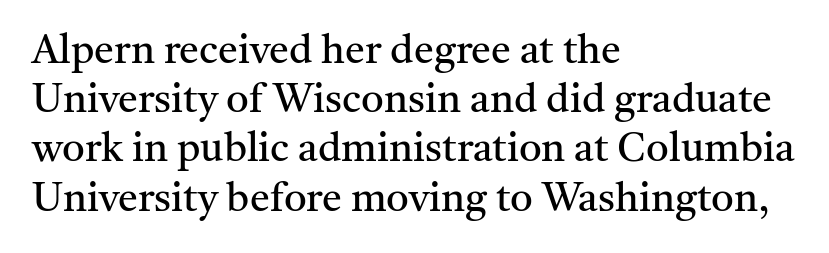
{"serif": "yes", "italic": "no", "bold": "no", "weight": "regular", "width": "normal", "stroke_contrast": "medium", "x_height": "medium", "monospaced": "no", "underline": "no", "align": "left", "line_spacing_ratio": 1.23, "letter_spacing": "normal", "letter_spacing_em": 0.0, "glyph_px": 40}
